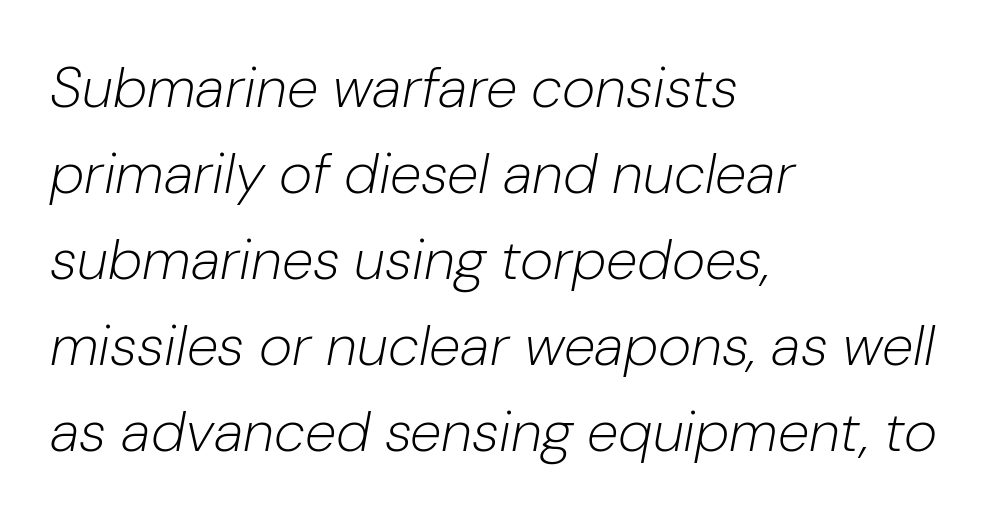
{"italic": "yes", "lean": "right", "slant_degrees": 10, "bold": "no", "weight": "light", "width": "normal", "stroke_contrast": "low", "x_height": "medium", "monospaced": "no", "underline": "no", "align": "left", "line_spacing": "normal", "line_spacing_ratio": 1.51, "letter_spacing": "normal", "letter_spacing_em": 0.0, "glyph_px": 57}
